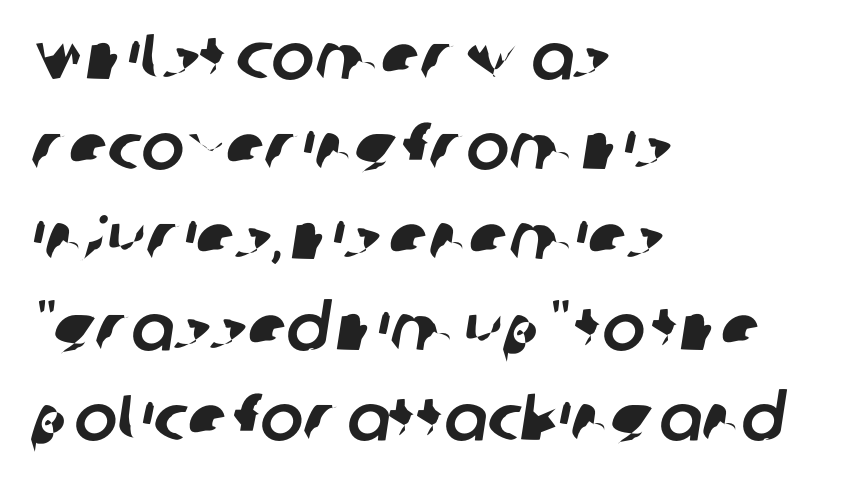
The image shows 64 px sans-serif type; set left-aligned, normal line spacing (1.41x), normal letter spacing, not underlined; low stroke contrast and a large x-height.
